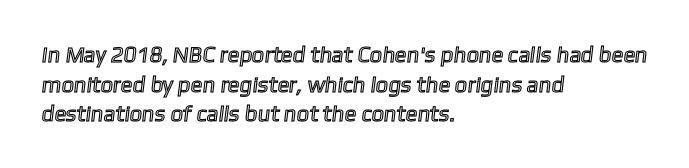
The image shows 22 px text type; set left-aligned, normal line spacing (1.35x), normal letter spacing, not underlined.
